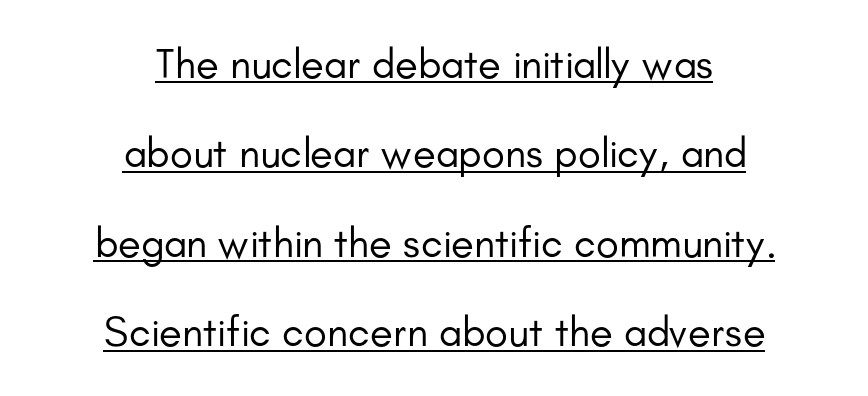
Q: Is the text bold? A: No.
Q: Is the text italic (slanted)? A: No, it is upright.
Q: Is the typeface a serif or a sans-serif typeface? A: Sans-serif.
Q: Is the text underlined? A: Yes.
Q: How is the paragraph aligned? A: Centered.
Q: Is the spacing between letters normal or unusually wide? A: Normal.
Q: Is the spacing between lines tight, normal or loose? A: Loose.
Q: Width (condensed, normal, or wide)? A: Normal.
Q: Stroke contrast? A: Low.
Q: x-height? A: Small.
Q: Monospaced? A: No.
